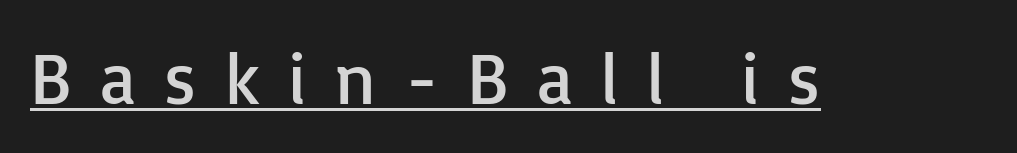
{"serif": "no", "italic": "no", "bold": "no", "weight": "regular", "width": "normal", "stroke_contrast": "low", "x_height": "medium", "monospaced": "no", "underline": "yes", "letter_spacing": "wide", "letter_spacing_em": 0.39, "glyph_px": 73}
